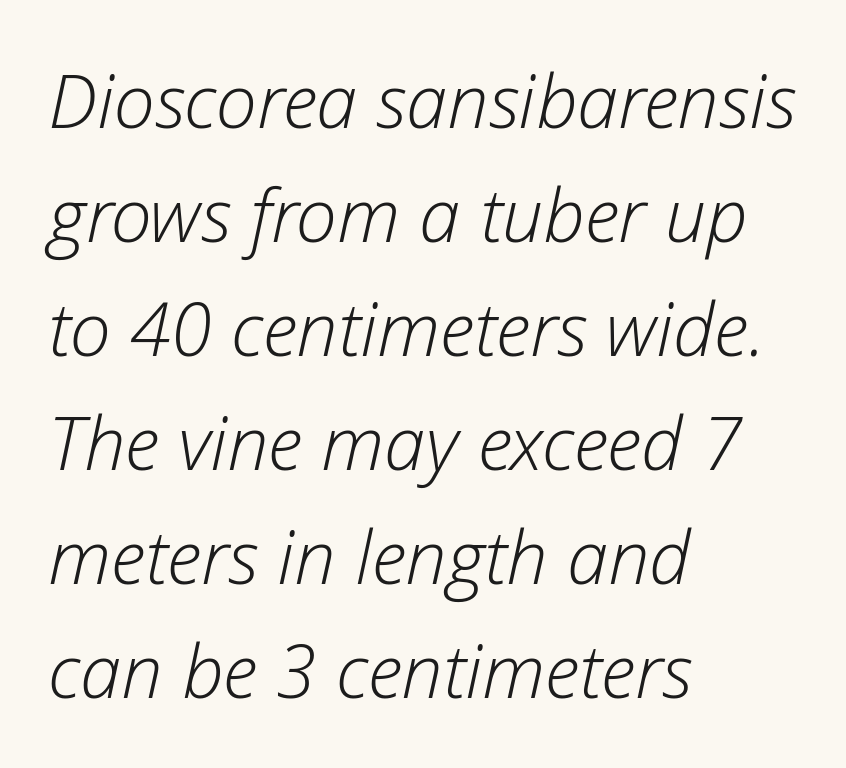
The image shows 74 px light type, italic (leaning right); set left-aligned, normal line spacing (1.54x), normal letter spacing, not underlined; low stroke contrast and a medium x-height.
